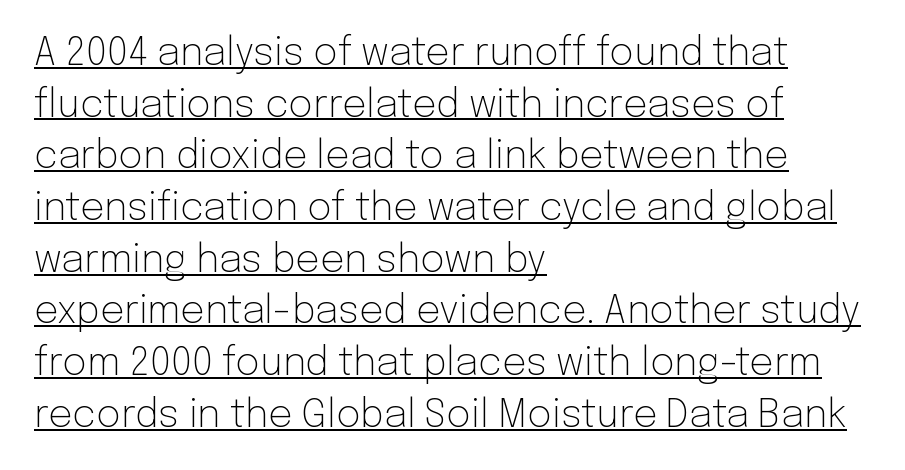
{"serif": "no", "italic": "no", "bold": "no", "weight": "light", "width": "normal", "stroke_contrast": "low", "x_height": "medium", "monospaced": "no", "underline": "yes", "align": "left", "line_spacing": "normal", "line_spacing_ratio": 1.36, "letter_spacing": "normal", "letter_spacing_em": 0.0, "glyph_px": 38}
